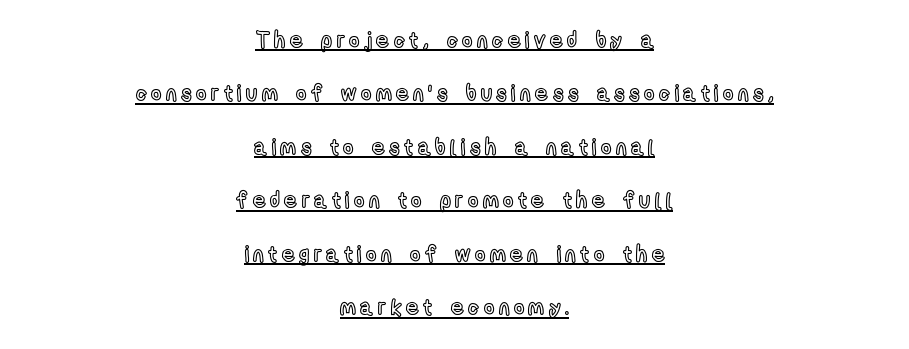
The image shows 22 px text type, upright; set centered, loose line spacing (2.43x), unusually wide letter spacing (+0.21 em), underlined.
